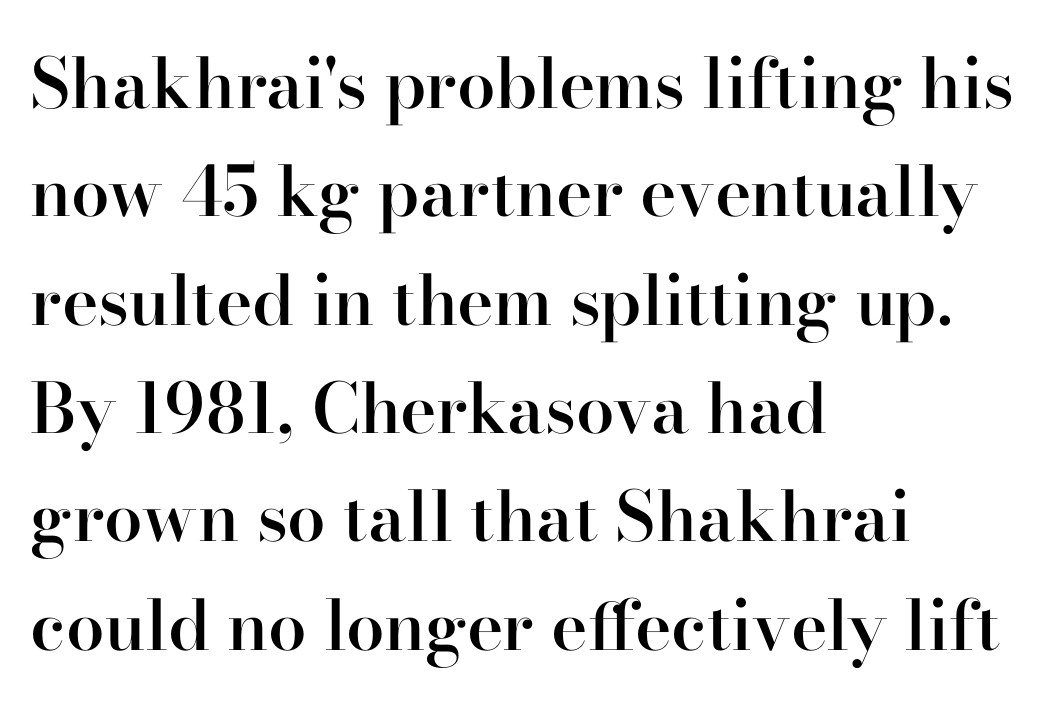
Line spacing here is normal. Character widths vary here, with narrow letters taking less room than wide ones. Line starts are locked; line ends wander. The space beneath each line is pristine and unruled.
